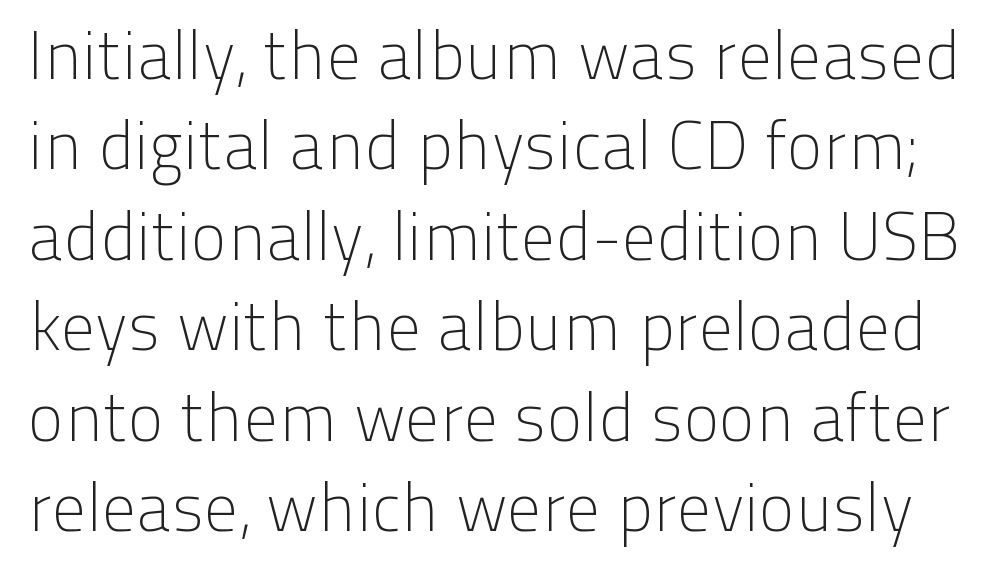
Baseline-to-baseline distance is the conventional proportion of letter height. Stems here are at most as thick as an everyday book face. Character widths vary here, with narrow letters taking less room than wide ones. Tall strokes in this sample are plumb rather than angled. Honestly, there is no underline to notice here at all. Note: no serifs on the glyphs.
